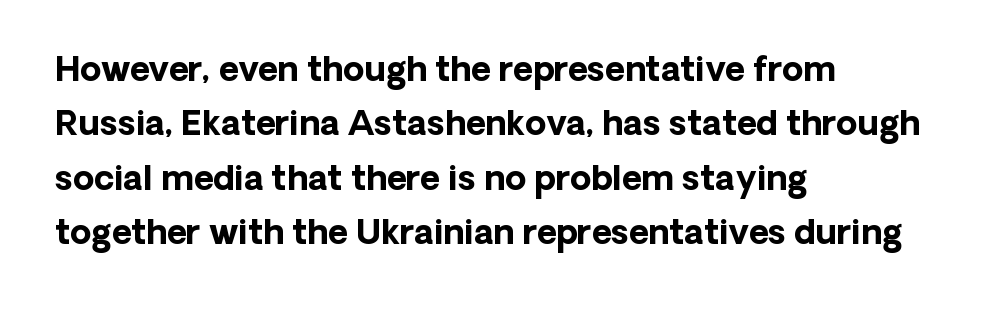
The image shows 34 px bold sans-serif type, upright; set left-aligned, normal line spacing (1.6x), normal letter spacing, not underlined; low stroke contrast and a medium x-height.
